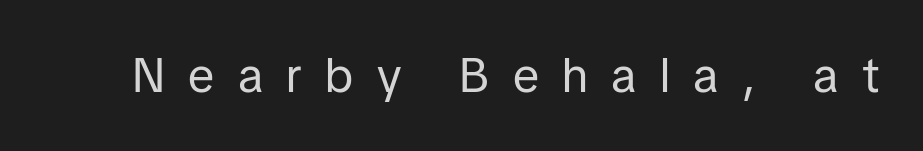
Q: Is the text bold? A: No.
Q: Is the text italic (slanted)? A: No, it is upright.
Q: Is the typeface a serif or a sans-serif typeface? A: Sans-serif.
Q: Is the text underlined? A: No.
Q: Is the spacing between letters normal or unusually wide? A: Unusually wide.
Q: Width (condensed, normal, or wide)? A: Normal.
Q: Stroke contrast? A: Low.
Q: x-height? A: Medium.
Q: Monospaced? A: No.
